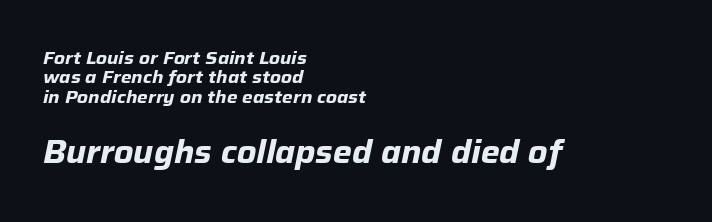
Top chunk: small. Bottom chunk: large. The words here are not underlined. The compositor pushed each line to the left boundary. You'd pick this weight for a headline — it's a proper bold.
